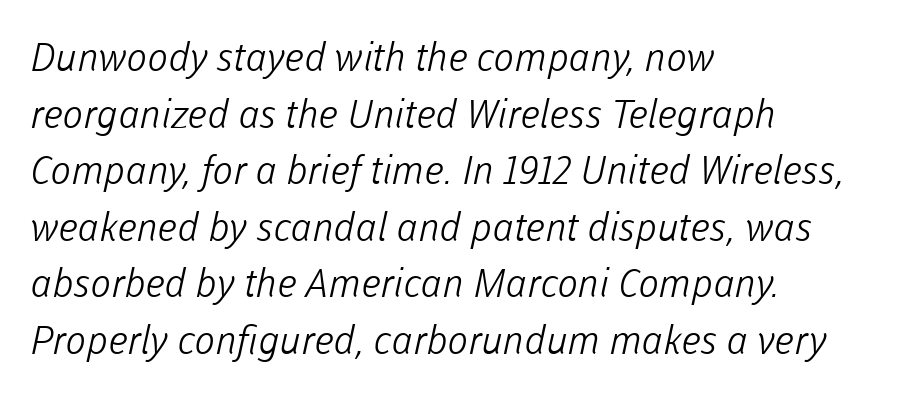
Type without underlining. Font category for this specimen: sans-serif. These lines are rendered in a variable-pitch font. Regarding leading, the lines here are spaced in the standard way. Weight class: somewhere from thin through regular.
